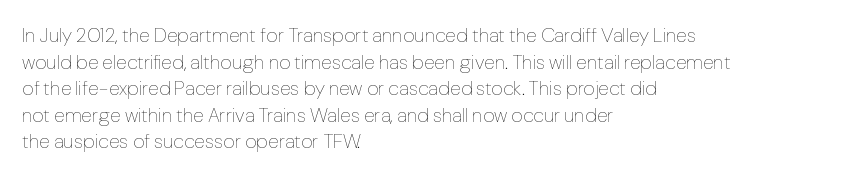
Q: Is the text bold? A: No.
Q: Is the text italic (slanted)? A: No, it is upright.
Q: Is the text underlined? A: No.
Q: How is the paragraph aligned? A: Left-aligned.
Q: Is the spacing between letters normal or unusually wide? A: Normal.
Q: Is the spacing between lines tight, normal or loose? A: Normal.
